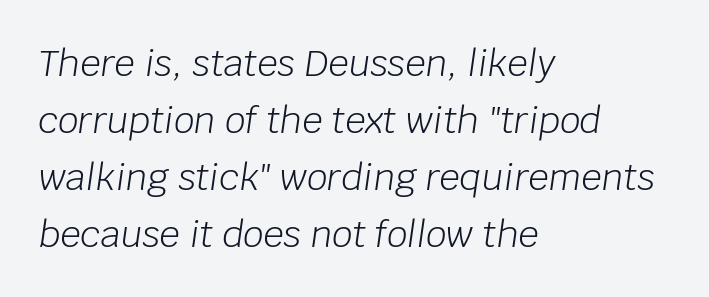
The image shows 36 px light type, italic (leaning right); set left-aligned, normal line spacing (1.58x), normal letter spacing, not underlined; low stroke contrast and a large x-height.
